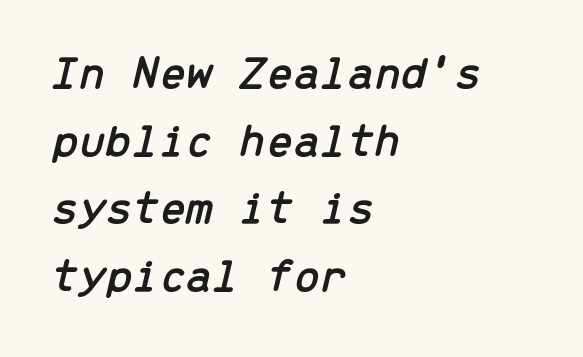
Q: Is the text italic (slanted)? A: Yes, it leans right by about 13 degrees.
Q: Is the text underlined? A: No.
Q: How is the paragraph aligned? A: Left-aligned.
Q: Is the spacing between letters normal or unusually wide? A: Normal.
Q: Is the spacing between lines tight, normal or loose? A: Normal.
Q: Width (condensed, normal, or wide)? A: Normal.
Q: Stroke contrast? A: Low.
Q: x-height? A: Medium.
Q: Monospaced? A: Yes.
